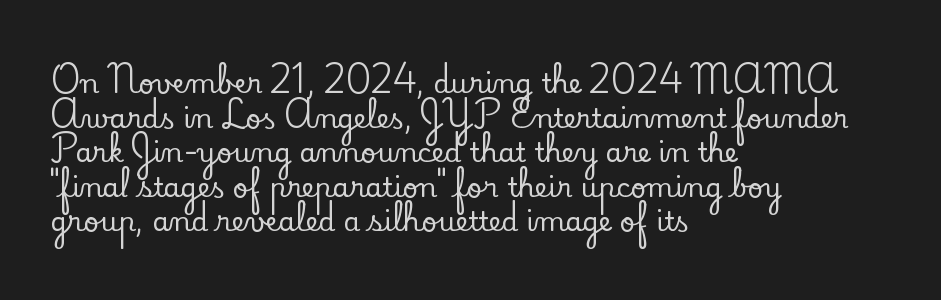
You could call the tracking neutral — neither tight nor loose. Interline gaps are of average width in this sample. The zone under the glyphs is completely vacant. A classic flush-left, rag-right setting is used for this passage. Style check: upright.
